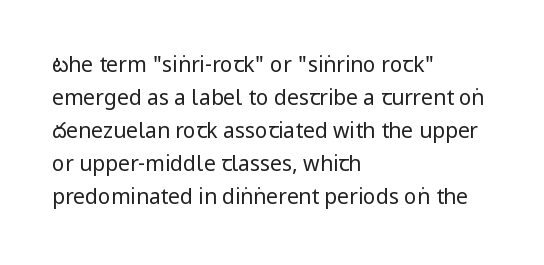
No italicization has been applied; the sample stays upright. This rendering features lettering with no underline. Summary of weight: not heavy and not bold. The typesetter chose a ragged-right arrangement here. The vertical gap from one line to the next is medium.
